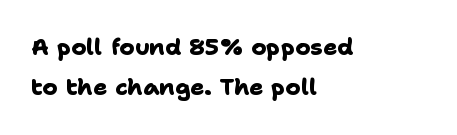
Look at the tracking — it's just the regular setting, nothing added. The rag falls on the right side of this text block. Weight check: bold — yes, fully. Descenders are the only things crossing below the line.
